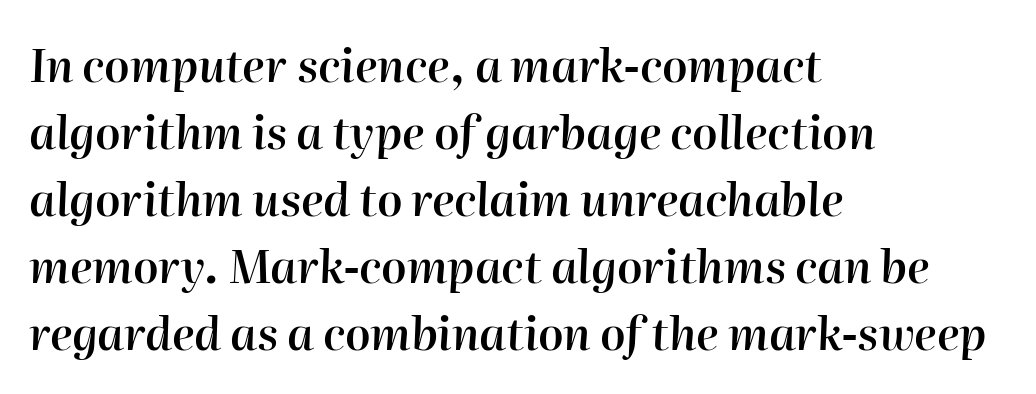
You could call the tracking neutral — neither tight nor loose. What weight is shown? A semibold, between regular and bold. Every row of glyphs begins at an identical x-position on the left. The space directly below the letters is spotless.
